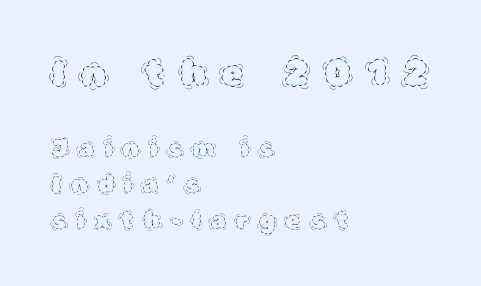
Q: Is the text bold? A: No.
Q: Is the text italic (slanted)? A: No, it is upright.
Q: Is the text underlined? A: No.
Q: How is the paragraph aligned? A: Left-aligned.
Q: Is the spacing between letters normal or unusually wide? A: Unusually wide.
Q: Is the spacing between lines tight, normal or loose? A: Normal.
Q: Which block of text is set in a larger size, the first (top) or the second (bottom)? A: The first (top) one.
Q: Width (condensed, normal, or wide)? A: Normal.
Q: x-height? A: Large.
Q: Monospaced? A: No.
